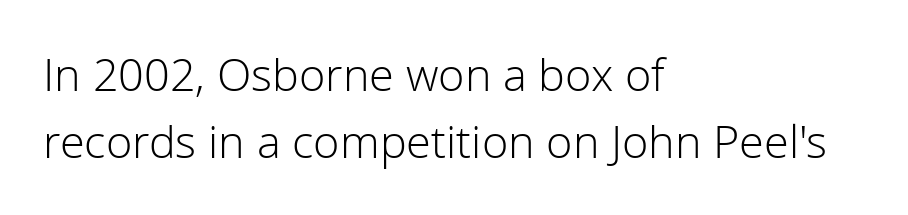
{"serif": "no", "italic": "no", "bold": "no", "weight": "light", "width": "normal", "stroke_contrast": "low", "x_height": "medium", "monospaced": "no", "underline": "no", "align": "left", "line_spacing": "normal", "line_spacing_ratio": 1.5, "letter_spacing": "normal", "letter_spacing_em": 0.0, "glyph_px": 45}
